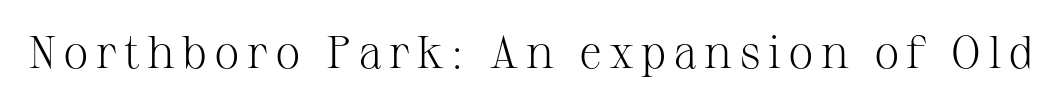
The image shows 46 px light serif type, upright; set not underlined; medium stroke contrast and a medium x-height.
